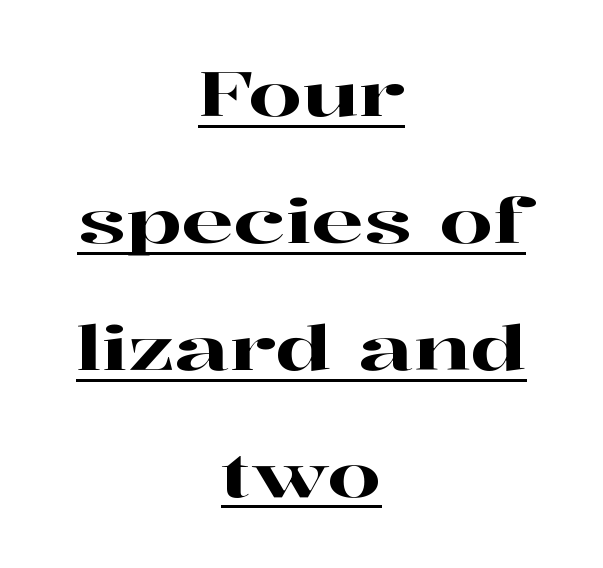
{"serif": "yes", "italic": "no", "width": "wide", "stroke_contrast": "high", "x_height": "medium", "monospaced": "no", "underline": "yes", "align": "center", "line_spacing": "loose", "line_spacing_ratio": 2.08, "letter_spacing": "normal", "letter_spacing_em": 0.0, "glyph_px": 61}
